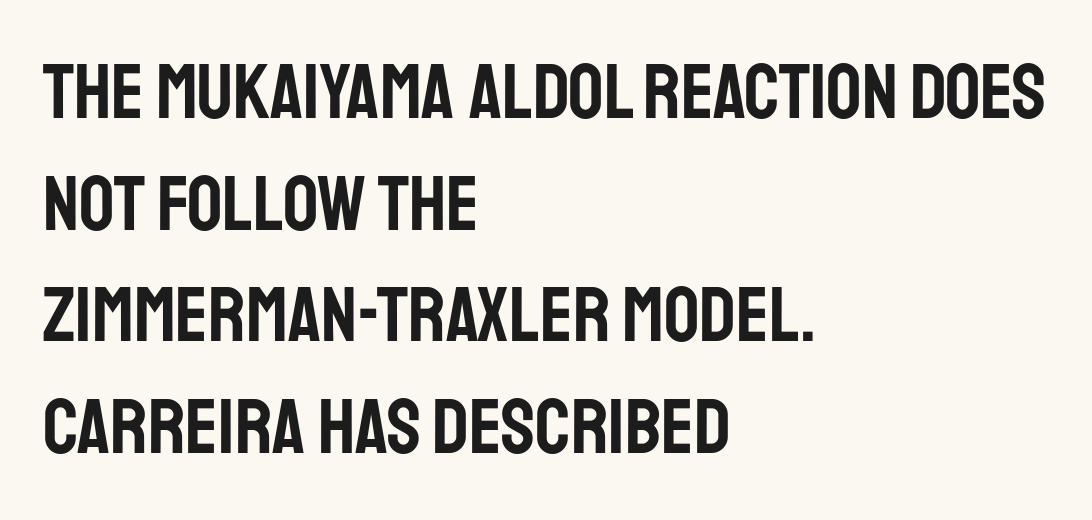
{"serif": "no", "italic": "no", "width": "condensed", "stroke_contrast": "low", "x_height": "large", "monospaced": "no", "underline": "no", "align": "left", "line_spacing": "normal", "line_spacing_ratio": 1.43, "letter_spacing": "normal", "letter_spacing_em": 0.0, "glyph_px": 78}
